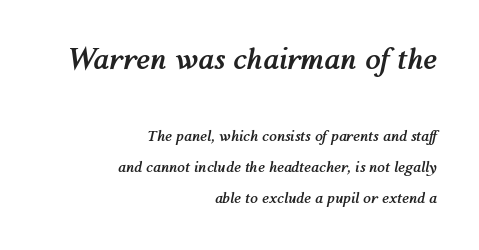
Q: Is the text bold? A: Yes.
Q: Is the text italic (slanted)? A: Yes, it leans right by about 12 degrees.
Q: Is the text underlined? A: No.
Q: How is the paragraph aligned? A: Right-aligned.
Q: Is the spacing between letters normal or unusually wide? A: Normal.
Q: Is the spacing between lines tight, normal or loose? A: Loose.
Q: Which block of text is set in a larger size, the first (top) or the second (bottom)? A: The first (top) one.
Q: Width (condensed, normal, or wide)? A: Normal.
Q: Stroke contrast? A: Medium.
Q: x-height? A: Medium.
Q: Monospaced? A: No.
